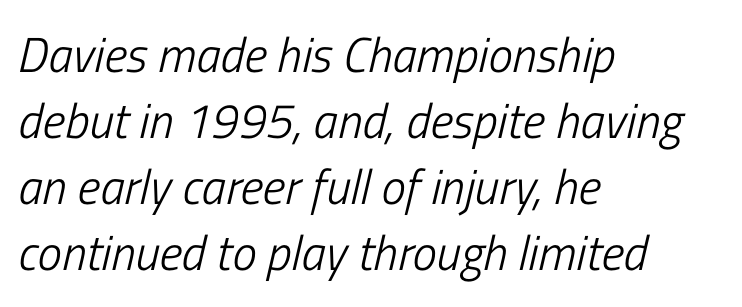
Q: Is the text bold? A: No.
Q: Is the text italic (slanted)? A: Yes, it leans right by about 13 degrees.
Q: Is the text underlined? A: No.
Q: How is the paragraph aligned? A: Left-aligned.
Q: Is the spacing between letters normal or unusually wide? A: Normal.
Q: Is the spacing between lines tight, normal or loose? A: Normal.
Q: Width (condensed, normal, or wide)? A: Condensed.
Q: Stroke contrast? A: Low.
Q: x-height? A: Medium.
Q: Monospaced? A: No.
